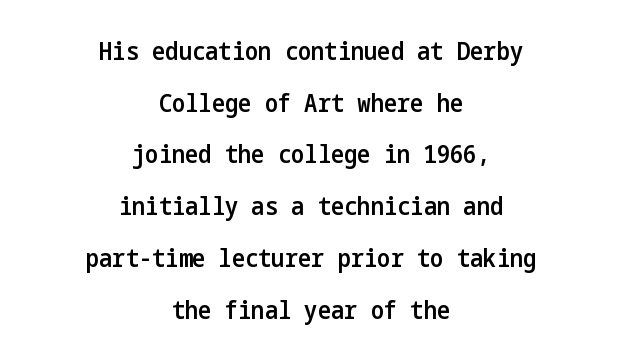
Q: Is the text bold? A: Semi-bold.
Q: Is the text italic (slanted)? A: No, it is upright.
Q: Is the text underlined? A: No.
Q: How is the paragraph aligned? A: Centered.
Q: Is the spacing between letters normal or unusually wide? A: Normal.
Q: Is the spacing between lines tight, normal or loose? A: Loose.
